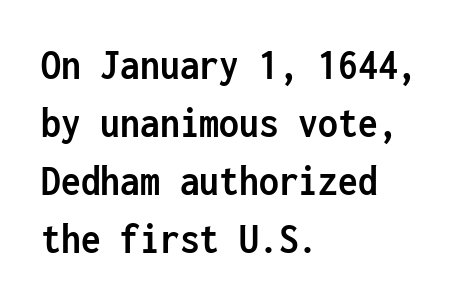
The image shows 44 px semibold, condensed sans-serif type, upright, monospaced; set left-aligned, normal line spacing (1.32x), normal letter spacing, not underlined; low stroke contrast and a medium x-height.
